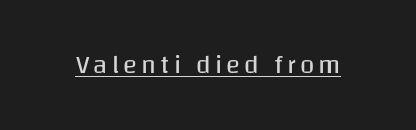
The image shows 26 px text type, upright; set underlined.
